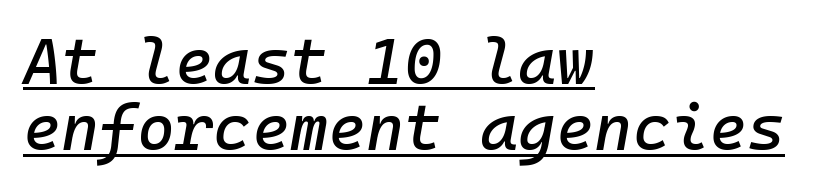
Q: Is the text italic (slanted)? A: Yes, it leans right by about 10 degrees.
Q: Is the text underlined? A: Yes.
Q: How is the paragraph aligned? A: Left-aligned.
Q: Is the spacing between letters normal or unusually wide? A: Normal.
Q: Is the spacing between lines tight, normal or loose? A: Tight.
Q: Width (condensed, normal, or wide)? A: Normal.
Q: Stroke contrast? A: Low.
Q: x-height? A: Medium.
Q: Monospaced? A: Yes.
